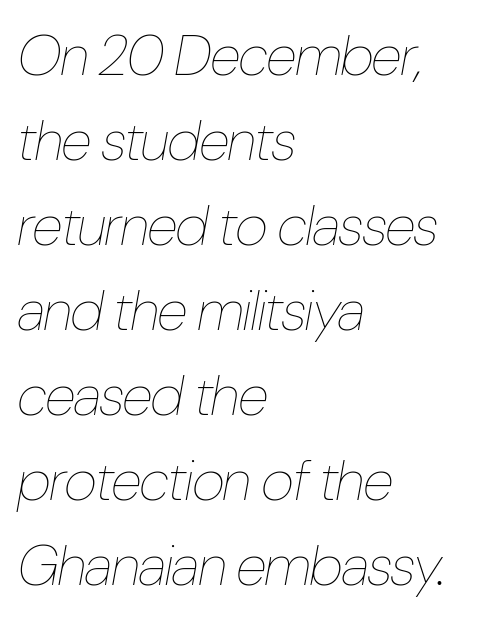
{"italic": "yes", "lean": "right", "slant_degrees": 10, "bold": "no", "weight": "thin", "width": "condensed", "stroke_contrast": "low", "x_height": "medium", "monospaced": "no", "underline": "no", "align": "left", "line_spacing": "normal", "line_spacing_ratio": 1.49, "letter_spacing": "normal", "letter_spacing_em": 0.0, "glyph_px": 57}
